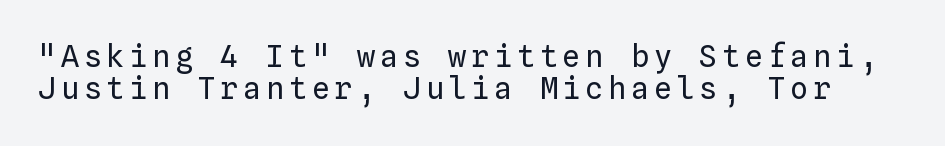
The image shows 30 px regular-weight type, upright, monospaced; set tight line spacing (1.07x), not underlined; low stroke contrast and a medium x-height.
